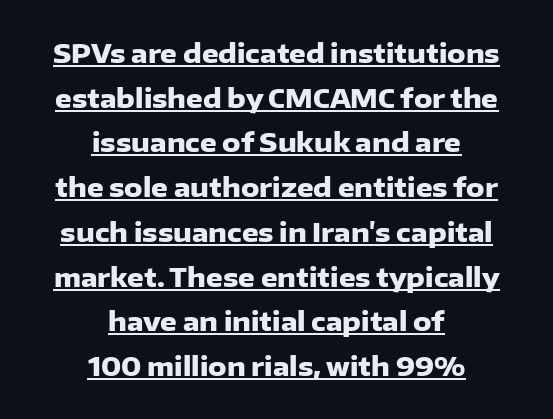
Q: Is the text bold? A: Yes.
Q: Is the text italic (slanted)? A: No, it is upright.
Q: Is the text underlined? A: Yes.
Q: How is the paragraph aligned? A: Centered.
Q: Is the spacing between letters normal or unusually wide? A: Normal.
